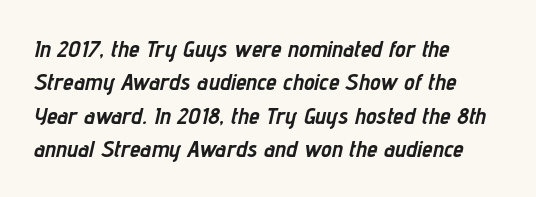
Q: Is the text bold? A: Yes.
Q: Is the text italic (slanted)? A: Yes, it leans right by about 12 degrees.
Q: Is the text underlined? A: No.
Q: How is the paragraph aligned? A: Left-aligned.
Q: Is the spacing between letters normal or unusually wide? A: Normal.
Q: Is the spacing between lines tight, normal or loose? A: Normal.
